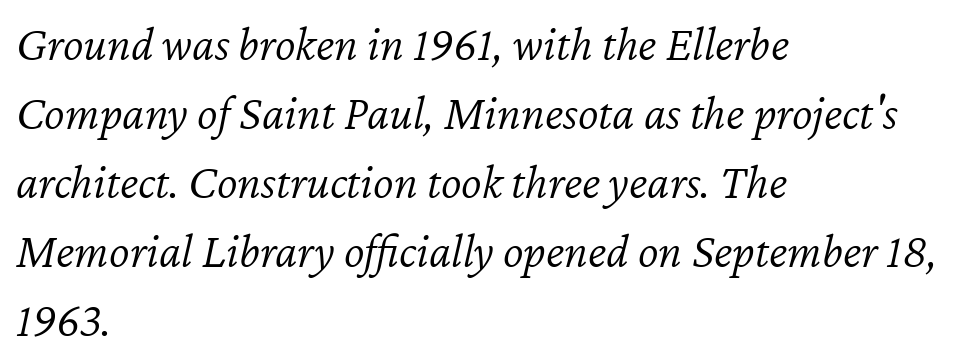
{"italic": "yes", "lean": "right", "slant_degrees": 12, "bold": "no", "weight": "light", "width": "normal", "stroke_contrast": "low", "x_height": "medium", "monospaced": "no", "underline": "no", "align": "left", "line_spacing": "normal", "line_spacing_ratio": 1.41, "letter_spacing": "normal", "letter_spacing_em": 0.0, "glyph_px": 49}
